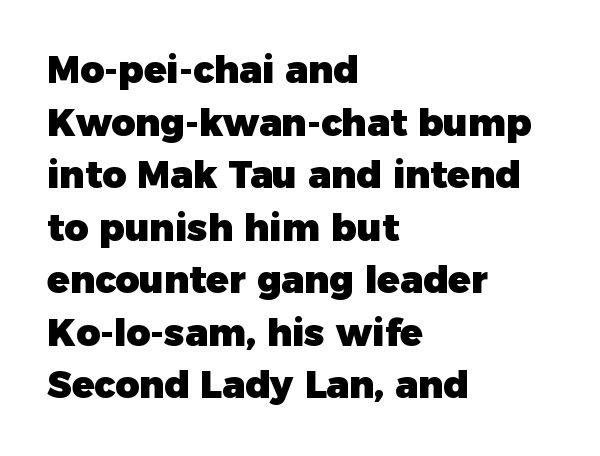
The image shows 37 px heavy sans-serif type, upright; set left-aligned, normal line spacing (1.42x), normal letter spacing, not underlined; low stroke contrast and a medium x-height.
